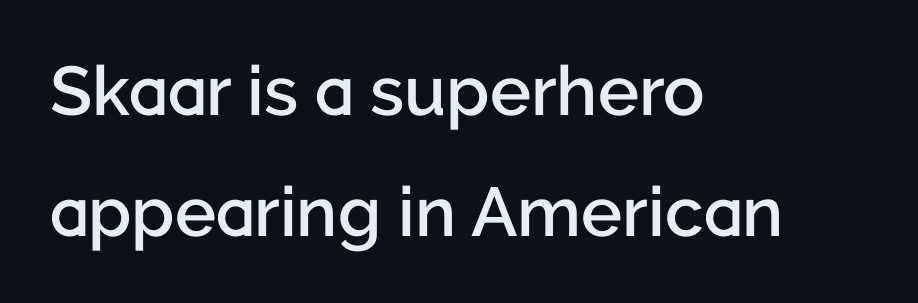
Set as a demibold, roughly 600 on the weight scale. Between one letter and the next there's only the usual sliver of space. Here the designer chose a conventional face with non-uniform glyph widths. Notice how the stems are strictly vertical — no italics here. Is the block centered? No — it sits flush against the left margin. No feet cap the strokes, marking this as sans-serif type.
